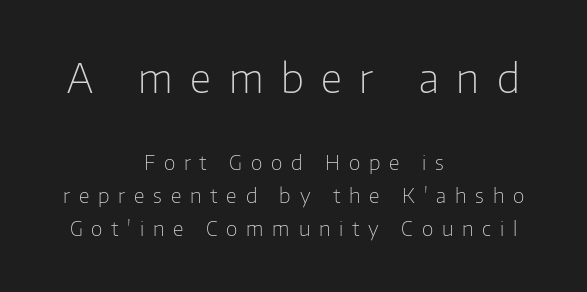
{"serif": "no", "italic": "no", "bold": "no", "weight": "light", "width": "normal", "stroke_contrast": "low", "x_height": "medium", "monospaced": "no", "underline": "no", "align": "center", "line_spacing": "normal", "line_spacing_ratio": 1.65, "letter_spacing": "wide", "letter_spacing_em": 0.44, "larger_block": "first", "size_ratio": 2.0, "glyph_px": 40}
